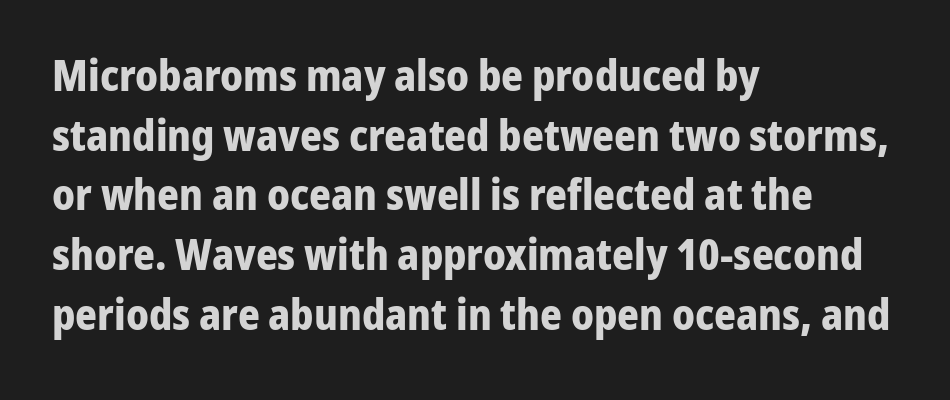
There is no visible air inserted between adjacent glyphs. Thick stems and heavy bowls — unmistakably bold. Are there feet on the stems? There aren't — it's a sans. Descenders are the only things crossing below the line. Vertically, the passage feels balanced, rows spaced as you'd expect. Every stem runs plumb, perpendicular to the baseline.
